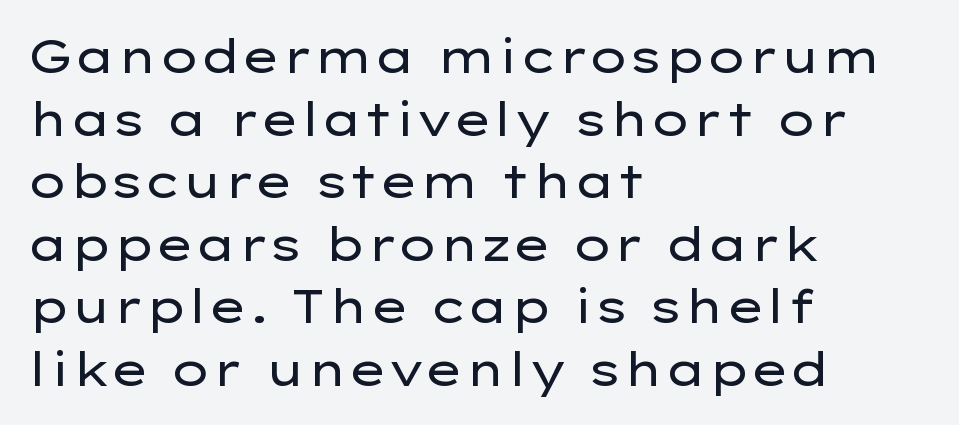
Q: Is the text bold? A: No.
Q: Is the text italic (slanted)? A: No, it is upright.
Q: Is the typeface a serif or a sans-serif typeface? A: Sans-serif.
Q: Is the text underlined? A: No.
Q: How is the paragraph aligned? A: Left-aligned.
Q: Is the spacing between letters normal or unusually wide? A: Normal.
Q: Is the spacing between lines tight, normal or loose? A: Normal.
Q: Width (condensed, normal, or wide)? A: Wide.
Q: Stroke contrast? A: Low.
Q: x-height? A: Medium.
Q: Monospaced? A: No.
